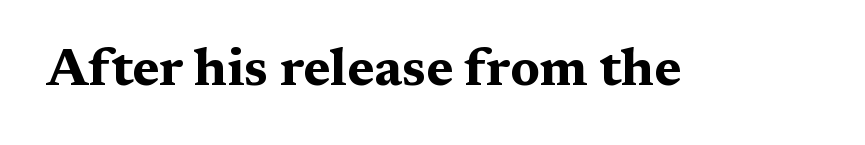
Looks like regular typesetting: each glyph gets only the width it needs. These lines carry a lot of weight — the face is fully bold. The passage shown is not underscored anywhere. Is this a sans? No — the strokes have serifs. Rendered with straight, roman letterforms. Each word holds together tightly as a unit, with standard inter-letter gaps.
